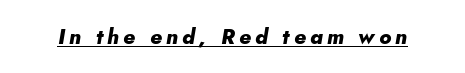
The image shows 21 px bold type, italic (leaning right); set unusually wide letter spacing (+0.2 em), underlined.
